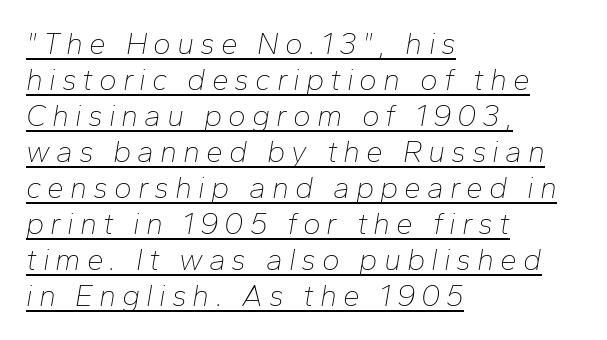
Q: Is the text bold? A: No.
Q: Is the text italic (slanted)? A: Yes, it leans right by about 10 degrees.
Q: Is the text underlined? A: Yes.
Q: How is the paragraph aligned? A: Left-aligned.
Q: Is the spacing between letters normal or unusually wide? A: Unusually wide.
Q: Width (condensed, normal, or wide)? A: Normal.
Q: Stroke contrast? A: Low.
Q: x-height? A: Medium.
Q: Monospaced? A: No.
